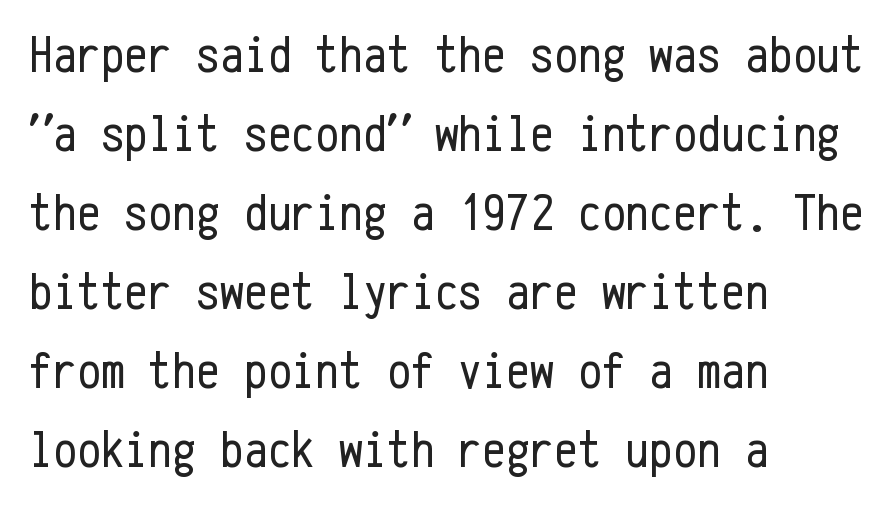
{"serif": "no", "italic": "no", "bold": "no", "weight": "regular", "width": "condensed", "stroke_contrast": "low", "x_height": "medium", "monospaced": "yes", "underline": "no", "align": "left", "line_spacing": "normal", "line_spacing_ratio": 1.49, "letter_spacing": "normal", "letter_spacing_em": 0.0, "glyph_px": 53}
